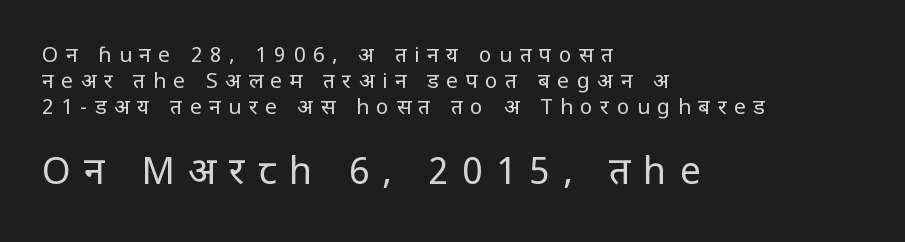
Is the lower block the larger one? Yes — the lower block carries the bigger type. Loose tracking; the words dissolve into strings of separated letters. A typesetter would mark this as roman, not italic. Varying glyph widths throughout — classic text-font behaviour.
